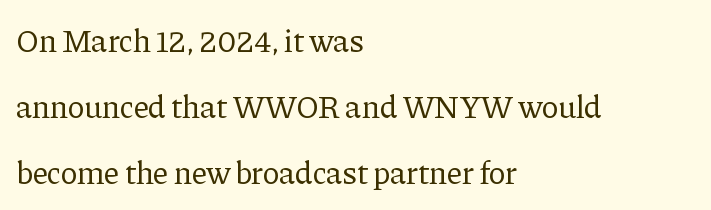
{"serif": "yes", "italic": "no", "bold": "no", "weight": "regular", "width": "normal", "stroke_contrast": "low", "x_height": "medium", "monospaced": "no", "underline": "no", "align": "left", "line_spacing": "loose", "line_spacing_ratio": 2.06, "letter_spacing": "normal", "letter_spacing_em": 0.0, "glyph_px": 32}
